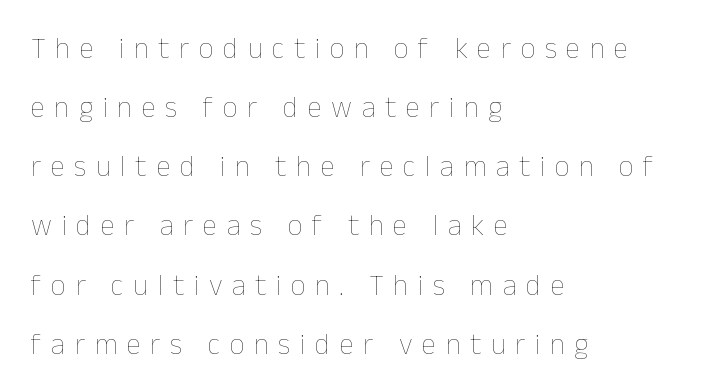
Q: Is the text bold? A: No.
Q: Is the text italic (slanted)? A: No, it is upright.
Q: Is the text underlined? A: No.
Q: How is the paragraph aligned? A: Left-aligned.
Q: Is the spacing between letters normal or unusually wide? A: Unusually wide.
Q: Is the spacing between lines tight, normal or loose? A: Loose.
Q: Width (condensed, normal, or wide)? A: Normal.
Q: Stroke contrast? A: Low.
Q: x-height? A: Medium.
Q: Monospaced? A: No.
